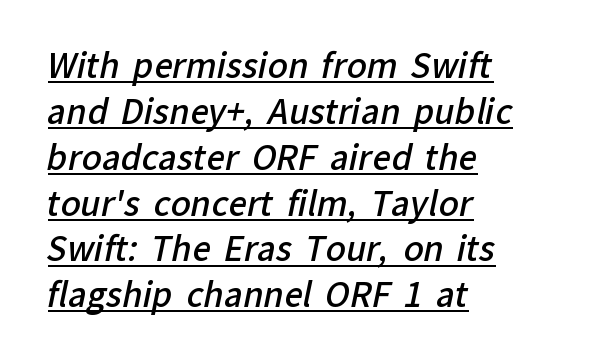
The image shows 33 px semibold sans-serif type; set left-aligned, normal line spacing (1.39x), normal letter spacing, underlined; low stroke contrast and a medium x-height.
